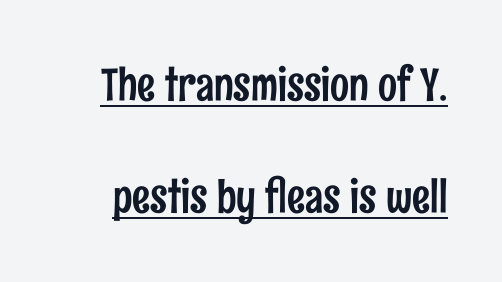
The rendering keeps characters at their native spacing. It's the straight-up-and-down kind of type. The space between consecutive lines is lavish. Character widths vary here, with narrow letters taking less room than wide ones.
